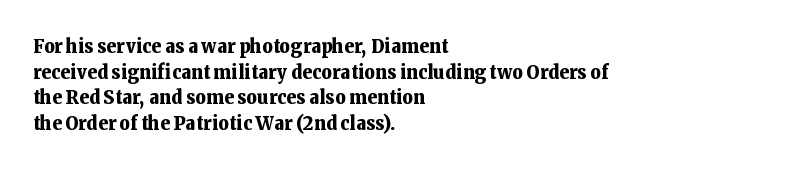
Q: Is the text bold? A: Yes.
Q: Is the text italic (slanted)? A: No, it is upright.
Q: Is the text underlined? A: No.
Q: How is the paragraph aligned? A: Left-aligned.
Q: Is the spacing between letters normal or unusually wide? A: Normal.
Q: Is the spacing between lines tight, normal or loose? A: Normal.
